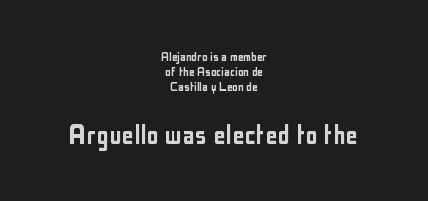
Nobody drew a line under any word here. Proportional: the letters do not fall into vertical columns. Do the letters lean? They stand straight. Summary of vertical rhythm: compact, with narrow interline spacing.
